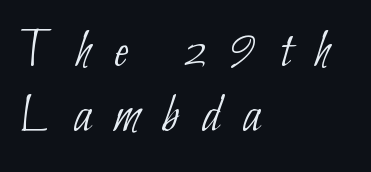
Q: Is the text bold? A: No.
Q: Is the typeface a serif or a sans-serif typeface? A: Sans-serif.
Q: Is the text underlined? A: No.
Q: How is the paragraph aligned? A: Left-aligned.
Q: Is the spacing between letters normal or unusually wide? A: Unusually wide.
Q: Width (condensed, normal, or wide)? A: Condensed.
Q: Stroke contrast? A: Low.
Q: x-height? A: Small.
Q: Monospaced? A: No.
